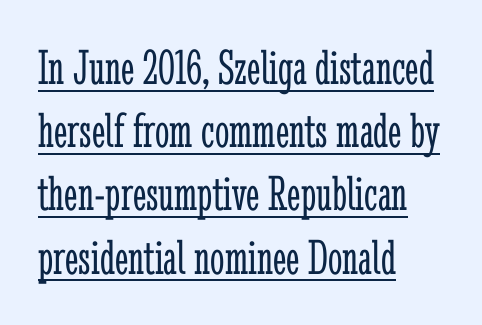
The image shows 51 px light, condensed serif type, upright; set left-aligned, line spacing 1.24x, normal letter spacing, underlined; low stroke contrast and a medium x-height.
